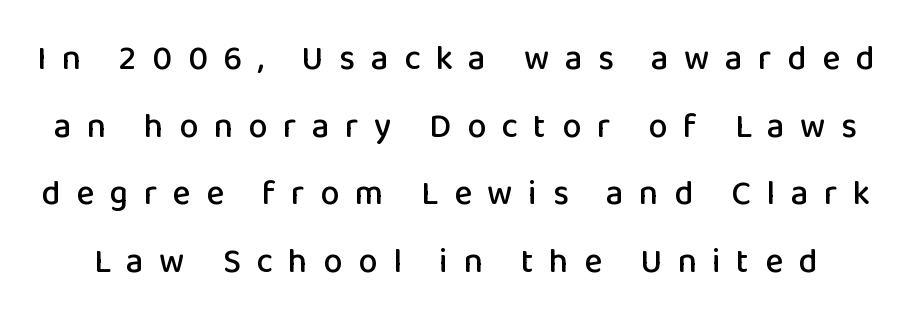
{"serif": "no", "italic": "no", "width": "normal", "stroke_contrast": "low", "x_height": "medium", "monospaced": "no", "underline": "no", "line_spacing": "loose", "line_spacing_ratio": 1.99, "letter_spacing": "wide", "letter_spacing_em": 0.46, "glyph_px": 34}
